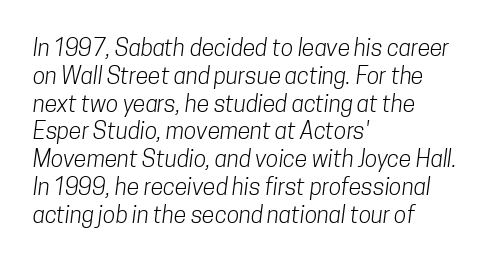
Quick note: underline off. Students, note that the glyphs here touch the page at normal intervals. Vertical stems look standard width or narrower in stroke. These lines are set flush left with a ragged right edge.
